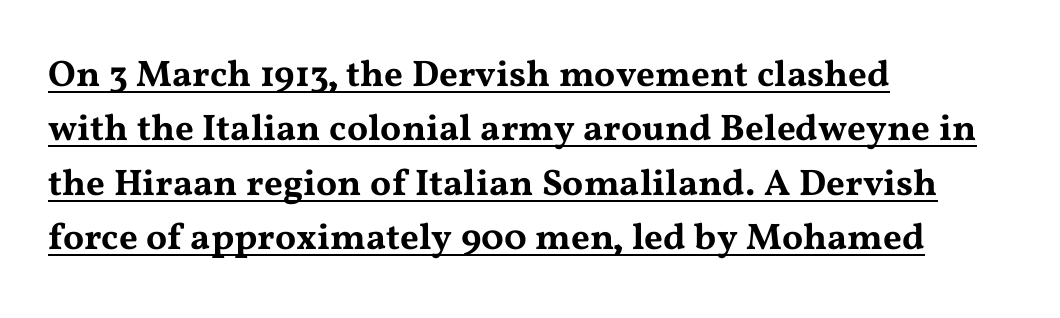
{"serif": "yes", "italic": "no", "width": "wide", "stroke_contrast": "medium", "x_height": "medium", "monospaced": "no", "underline": "yes", "align": "left", "line_spacing": "normal", "line_spacing_ratio": 1.47, "letter_spacing": "normal", "letter_spacing_em": 0.0, "glyph_px": 37}
